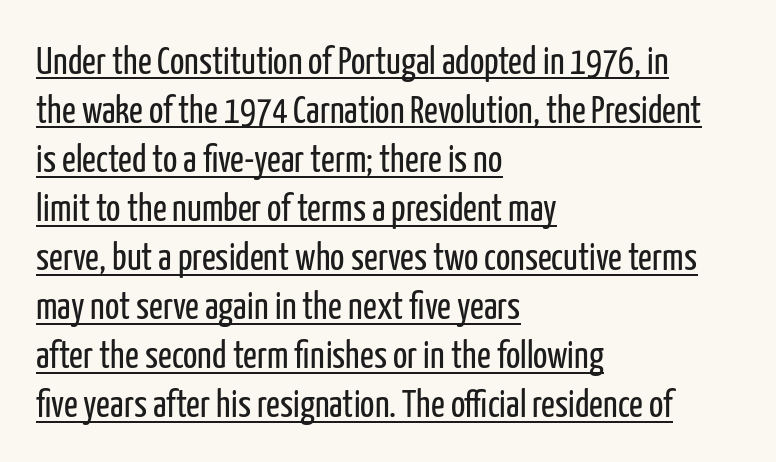
You can see a thin bar hugging the bottom of the glyphs. Baseline-to-baseline distance is the conventional proportion of letter height. A typesetter would call this proportional, since set widths differ per character. The strokes carry an ordinary text weight at most. The tracking reads as untouched default to a designer's eye.
